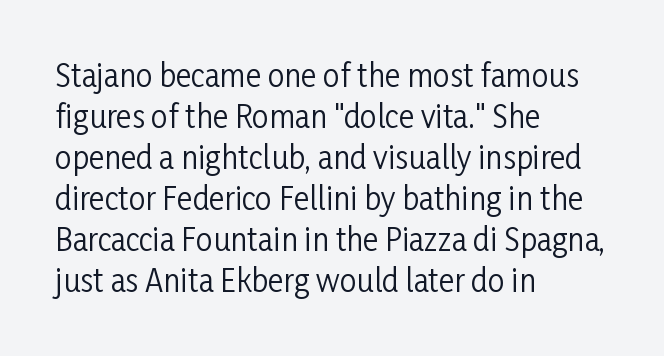
The image shows 30 px regular-weight, condensed sans-serif type, upright; set left-aligned, normal line spacing (1.37x), normal letter spacing, not underlined; low stroke contrast and a medium x-height.
